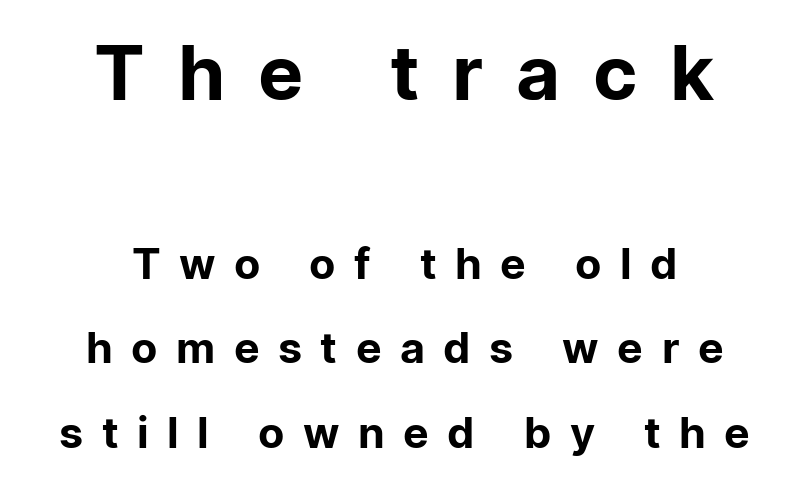
Q: Is the text bold? A: No.
Q: Is the text italic (slanted)? A: No, it is upright.
Q: Is the typeface a serif or a sans-serif typeface? A: Sans-serif.
Q: Is the text underlined? A: No.
Q: How is the paragraph aligned? A: Centered.
Q: Is the spacing between letters normal or unusually wide? A: Unusually wide.
Q: Is the spacing between lines tight, normal or loose? A: Loose.
Q: Which block of text is set in a larger size, the first (top) or the second (bottom)? A: The first (top) one.
Q: Width (condensed, normal, or wide)? A: Normal.
Q: Stroke contrast? A: Low.
Q: x-height? A: Medium.
Q: Monospaced? A: No.
